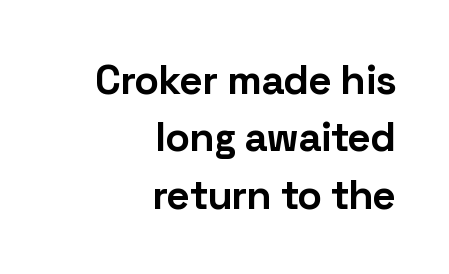
Q: Is the text bold? A: Yes.
Q: Is the text italic (slanted)? A: No, it is upright.
Q: Is the typeface a serif or a sans-serif typeface? A: Sans-serif.
Q: Is the text underlined? A: No.
Q: How is the paragraph aligned? A: Right-aligned.
Q: Is the spacing between letters normal or unusually wide? A: Normal.
Q: Is the spacing between lines tight, normal or loose? A: Normal.
Q: Width (condensed, normal, or wide)? A: Normal.
Q: Stroke contrast? A: Low.
Q: x-height? A: Medium.
Q: Monospaced? A: No.
